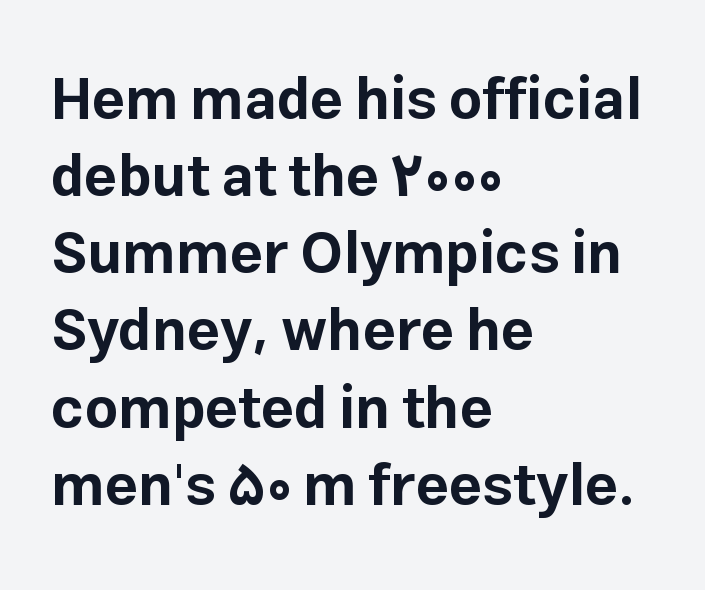
{"serif": "no", "italic": "no", "bold": "yes", "weight": "bold", "width": "normal", "stroke_contrast": "low", "x_height": "medium", "monospaced": "no", "underline": "no", "align": "left", "line_spacing": "normal", "line_spacing_ratio": 1.33, "letter_spacing": "normal", "letter_spacing_em": 0.0, "glyph_px": 58}
